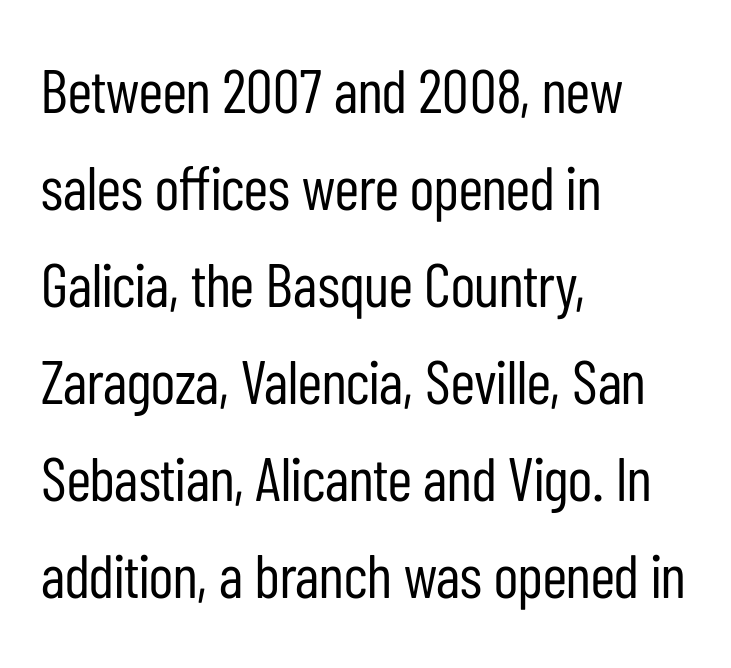
The image shows 61 px regular-weight, condensed sans-serif type, upright; set left-aligned, normal line spacing (1.59x), normal letter spacing, not underlined; low stroke contrast and a medium x-height.
